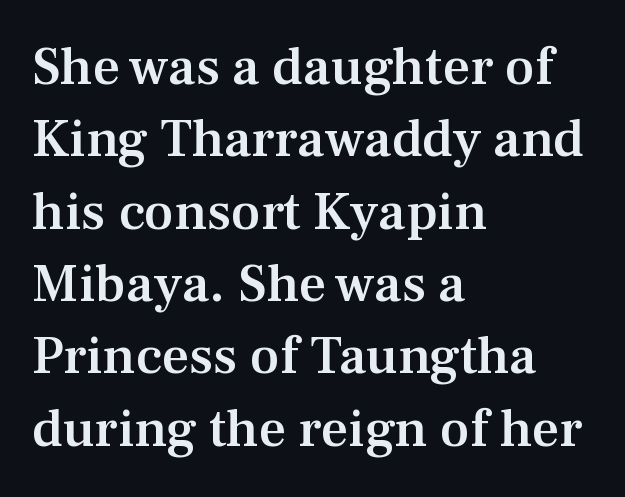
{"serif": "yes", "italic": "no", "bold": "semi", "weight": "semibold", "width": "normal", "stroke_contrast": "medium", "x_height": "medium", "monospaced": "no", "underline": "no", "align": "left", "line_spacing": "normal", "line_spacing_ratio": 1.34, "letter_spacing": "normal", "letter_spacing_em": 0.0, "glyph_px": 54}
